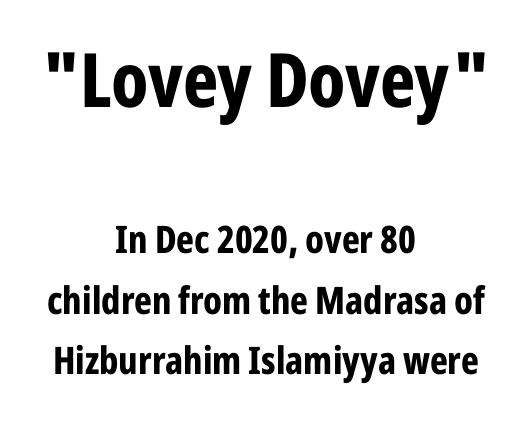
Large over small — that's the arrangement of the two blocks here. Horizontally, the lines are justified to the midpoint only. Quick note: interline space is typical. The rendering shows plain stroke endings on the letterforms — a sans-serif design. Check under the words: just untouched page.
